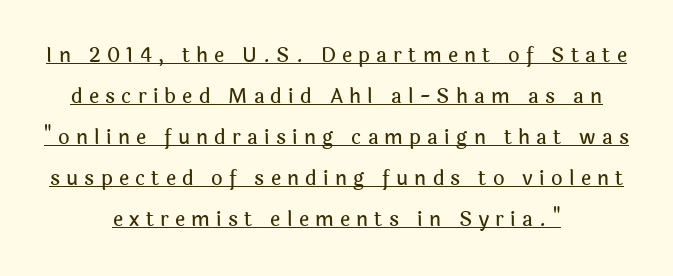
{"italic": "no", "underline": "yes", "align": "center", "line_spacing": "loose", "line_spacing_ratio": 2.05, "letter_spacing": "wide", "letter_spacing_em": 0.31, "glyph_px": 20}
